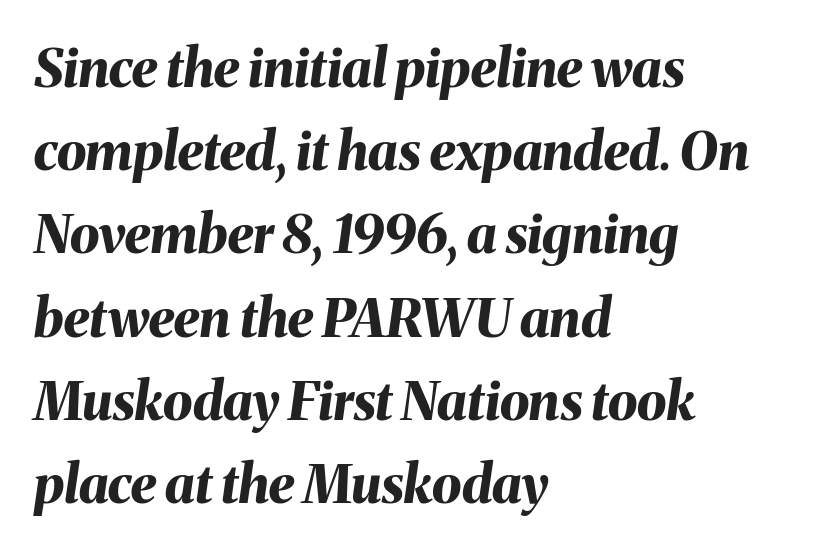
Q: Is the text bold? A: Yes.
Q: Is the text italic (slanted)? A: Yes, it leans right by about 8 degrees.
Q: Is the text underlined? A: No.
Q: How is the paragraph aligned? A: Left-aligned.
Q: Is the spacing between letters normal or unusually wide? A: Normal.
Q: Is the spacing between lines tight, normal or loose? A: Normal.
Q: Width (condensed, normal, or wide)? A: Normal.
Q: Stroke contrast? A: Medium.
Q: x-height? A: Medium.
Q: Monospaced? A: No.
